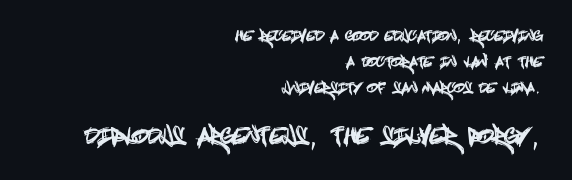
Q: Is the text italic (slanted)? A: Yes.
Q: Is the text underlined? A: No.
Q: How is the paragraph aligned? A: Right-aligned.
Q: Is the spacing between letters normal or unusually wide? A: Normal.
Q: Which block of text is set in a larger size, the first (top) or the second (bottom)? A: The second (bottom) one.
